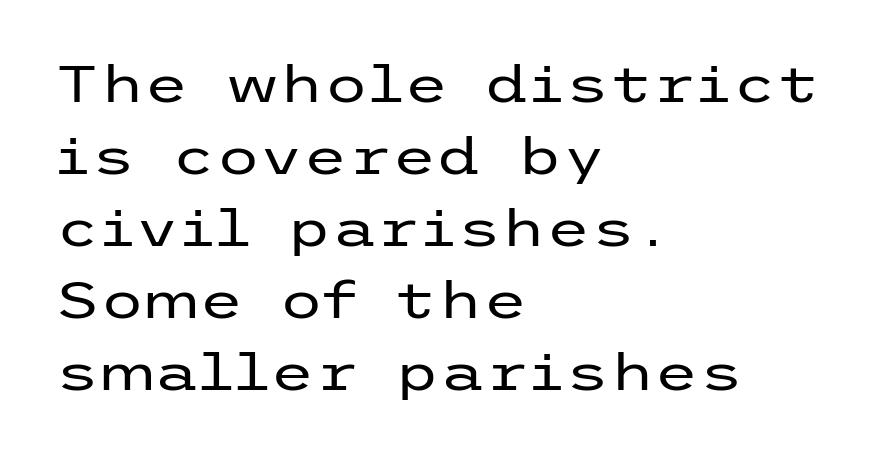
{"serif": "no", "italic": "no", "bold": "no", "weight": "regular", "width": "wide", "stroke_contrast": "low", "x_height": "medium", "underline": "no", "align": "left", "line_spacing": "normal", "line_spacing_ratio": 1.41, "letter_spacing": "normal", "letter_spacing_em": 0.0, "glyph_px": 51}
